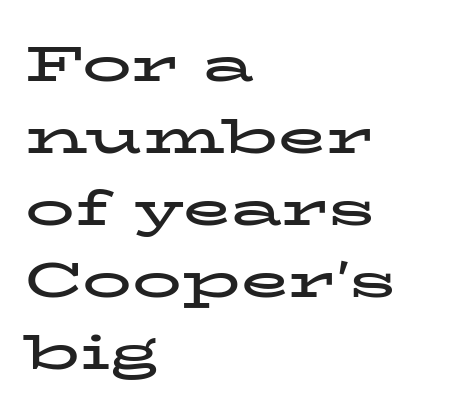
{"serif": "yes", "italic": "no", "bold": "yes", "weight": "bold", "width": "wide", "stroke_contrast": "low", "x_height": "medium", "monospaced": "no", "underline": "no", "align": "left", "line_spacing": "normal", "line_spacing_ratio": 1.47, "letter_spacing": "normal", "letter_spacing_em": 0.0, "glyph_px": 49}
